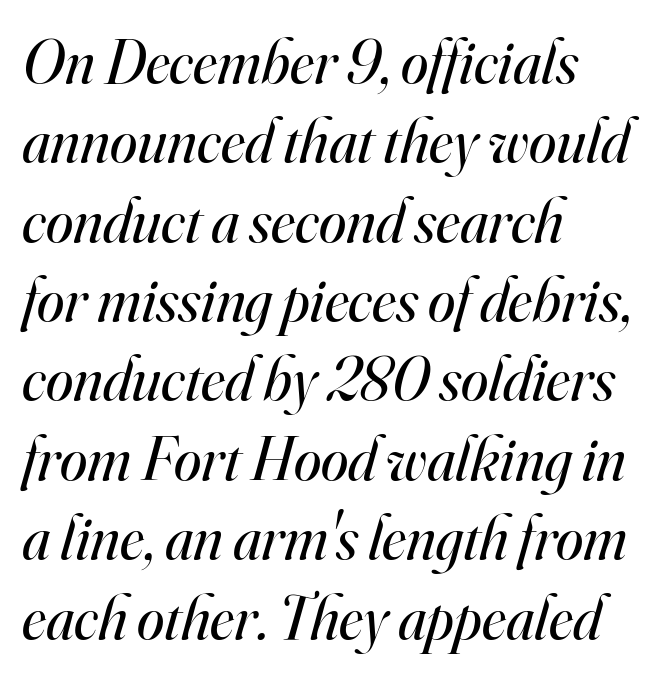
Each row of text sits above clean, open space. The paragraph shown leans on its left margin. I'd call this a serif setting — the letters wear small feet. Nothing heavy about these letters — not bold at all.
